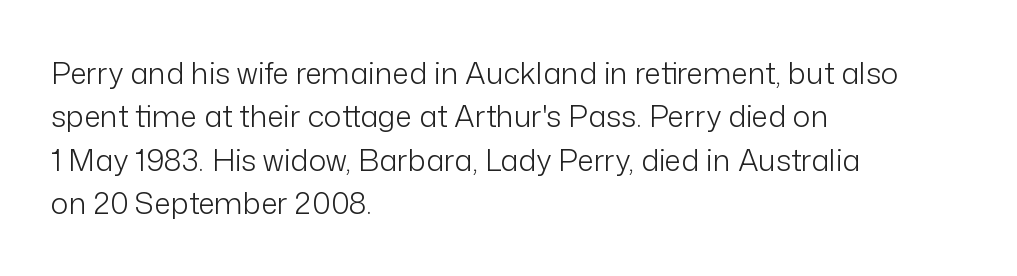
Q: Is the text bold? A: No.
Q: Is the text italic (slanted)? A: No, it is upright.
Q: Is the typeface a serif or a sans-serif typeface? A: Sans-serif.
Q: Is the text underlined? A: No.
Q: How is the paragraph aligned? A: Left-aligned.
Q: Is the spacing between letters normal or unusually wide? A: Normal.
Q: Is the spacing between lines tight, normal or loose? A: Normal.
Q: Width (condensed, normal, or wide)? A: Normal.
Q: Stroke contrast? A: Low.
Q: x-height? A: Medium.
Q: Monospaced? A: No.
